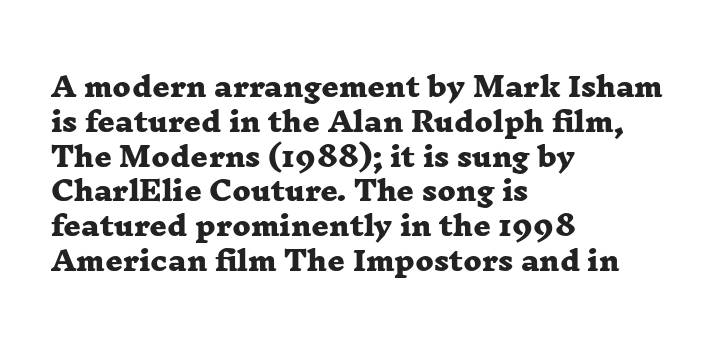
Bare-footed words on every line. A classic flush-left, rag-right setting is used for this passage. Look at the stroke-to-counter ratio: heavy, a bold. If you measured baseline to baseline, you'd find a middling distance.
